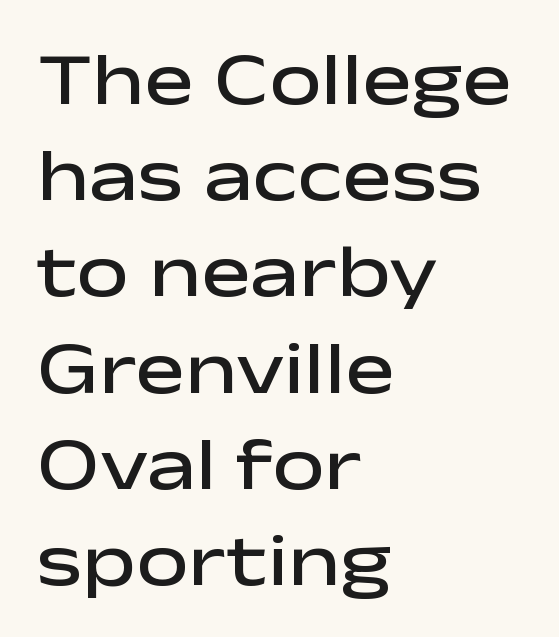
Q: Is the text bold? A: Semi-bold.
Q: Is the text italic (slanted)? A: No, it is upright.
Q: Is the typeface a serif or a sans-serif typeface? A: Sans-serif.
Q: Is the text underlined? A: No.
Q: How is the paragraph aligned? A: Left-aligned.
Q: Is the spacing between letters normal or unusually wide? A: Normal.
Q: Is the spacing between lines tight, normal or loose? A: Normal.
Q: Width (condensed, normal, or wide)? A: Wide.
Q: Stroke contrast? A: Low.
Q: x-height? A: Medium.
Q: Monospaced? A: No.
